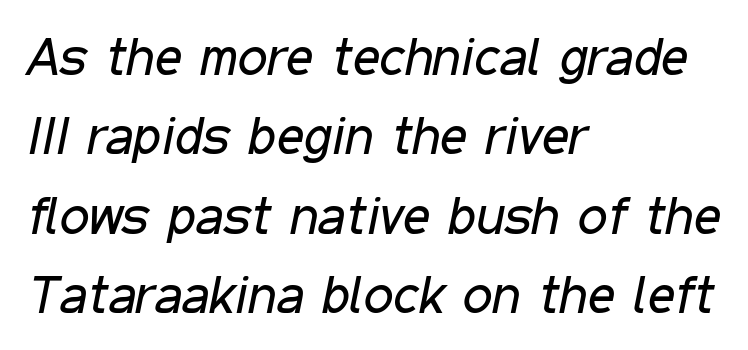
Q: Is the text bold? A: No.
Q: Is the text italic (slanted)? A: Yes, it leans right by about 11 degrees.
Q: Is the text underlined? A: No.
Q: How is the paragraph aligned? A: Left-aligned.
Q: Is the spacing between letters normal or unusually wide? A: Normal.
Q: Is the spacing between lines tight, normal or loose? A: Normal.
Q: Width (condensed, normal, or wide)? A: Condensed.
Q: Stroke contrast? A: Low.
Q: x-height? A: Medium.
Q: Monospaced? A: No.
